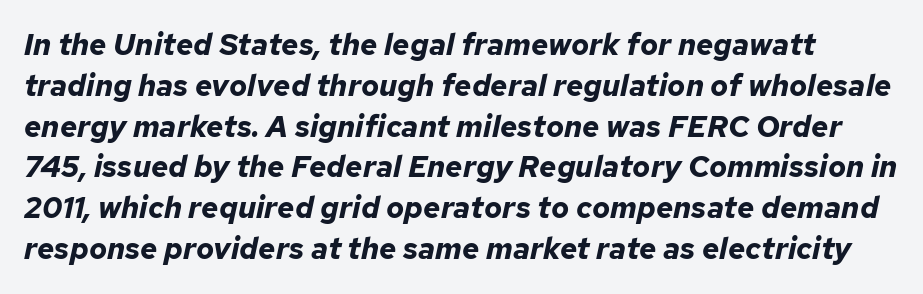
Q: Is the text bold? A: Yes.
Q: Is the text italic (slanted)? A: Yes, it leans right by about 12 degrees.
Q: Is the text underlined? A: No.
Q: Is the spacing between letters normal or unusually wide? A: Normal.
Q: Is the spacing between lines tight, normal or loose? A: Normal.
Q: Width (condensed, normal, or wide)? A: Normal.
Q: Stroke contrast? A: Low.
Q: x-height? A: Medium.
Q: Monospaced? A: No.
